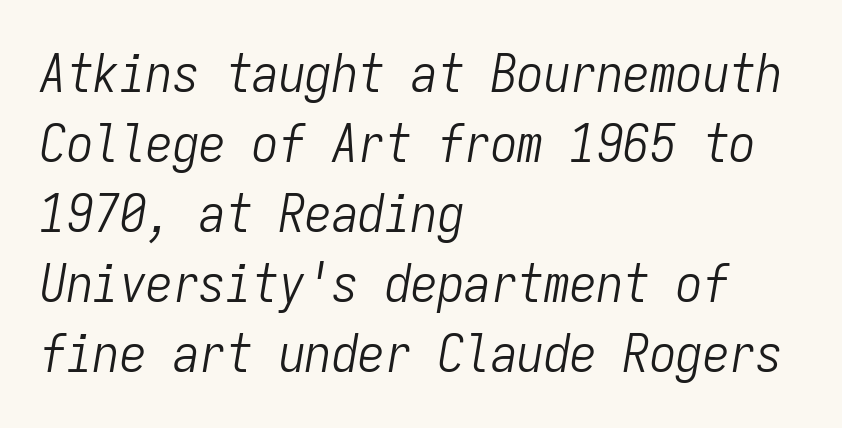
This sample uses plain, unmodified letter spacing. The glyphs look as if they've been sheared to an angle. The baseline area is clear. Spacing verdict: monospaced, one width for all characters. The designer left line spacing at the default.
